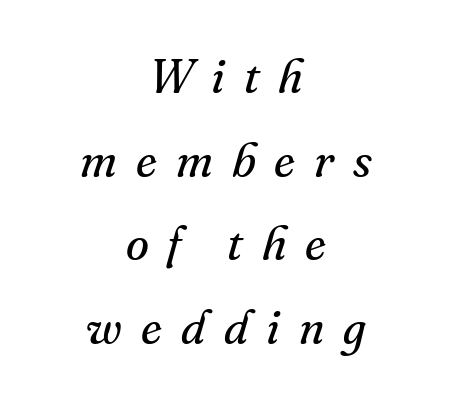
Does the type have serifs? Yes, each stem ends in a small foot. Think of a printed novel: that variable character pitch is what you see here. Each line is balanced around a shared central axis. Honestly, there is no underline to notice here at all. The characters are drawn with everyday or finer stroke widths.
